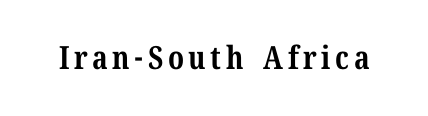
Q: Is the text bold? A: Yes.
Q: Is the text italic (slanted)? A: No, it is upright.
Q: Is the typeface a serif or a sans-serif typeface? A: Serif.
Q: Is the text underlined? A: No.
Q: Width (condensed, normal, or wide)? A: Normal.
Q: Stroke contrast? A: Medium.
Q: x-height? A: Medium.
Q: Monospaced? A: No.
